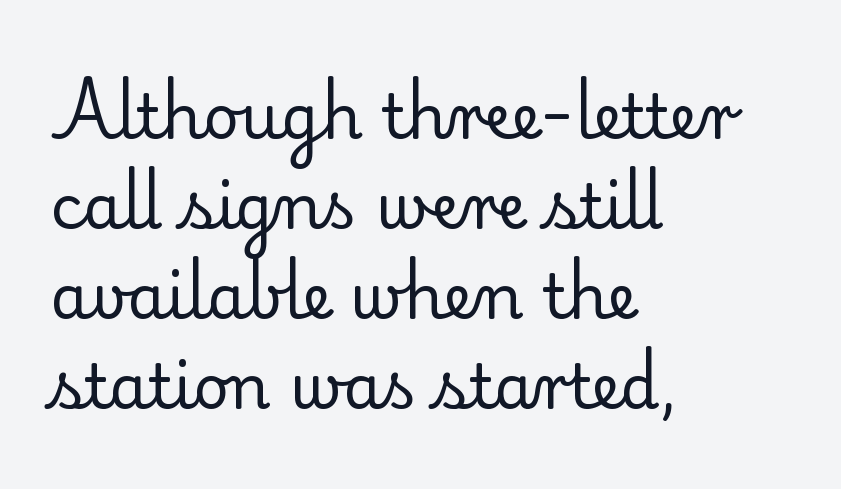
{"serif": "yes", "italic": "no", "bold": "no", "weight": "regular", "width": "normal", "stroke_contrast": "low", "x_height": "small", "monospaced": "no", "underline": "no", "align": "left", "line_spacing": "normal", "line_spacing_ratio": 1.45, "letter_spacing": "normal", "letter_spacing_em": 0.0, "glyph_px": 62}
